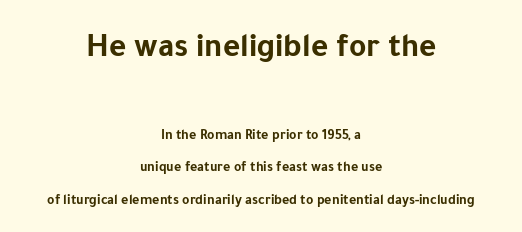
{"serif": "no", "italic": "no", "bold": "yes", "weight": "bold", "width": "normal", "stroke_contrast": "low", "x_height": "medium", "monospaced": "no", "underline": "no", "align": "center", "line_spacing": "loose", "line_spacing_ratio": 2.34, "letter_spacing": "normal", "letter_spacing_em": 0.0, "larger_block": "first", "size_ratio": 2.36, "glyph_px": 33}
